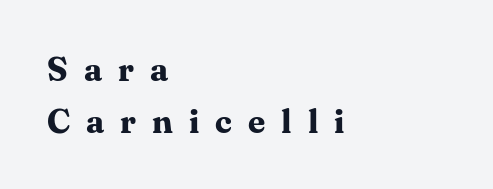
The face used here has the dense, thick strokes of a bold. One-word summary of the alignment: left. Bare-footed words on every line. How are the letters spaced? Widely, with obvious added tracking.
